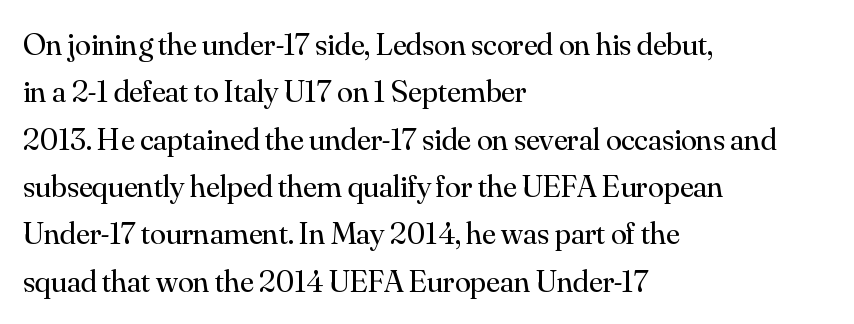
The image shows 32 px regular-weight serif type, upright; set left-aligned, normal line spacing (1.48x), normal letter spacing, not underlined; medium stroke contrast and a small x-height.
